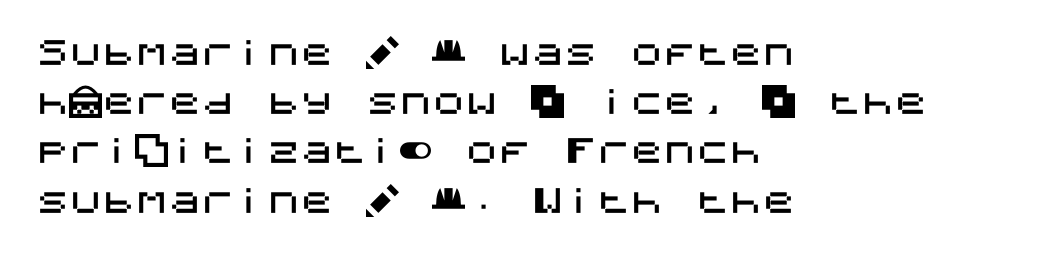
Q: Is the text italic (slanted)? A: No, it is upright.
Q: Is the typeface a serif or a sans-serif typeface? A: Sans-serif.
Q: Is the text underlined? A: No.
Q: How is the paragraph aligned? A: Left-aligned.
Q: Is the spacing between letters normal or unusually wide? A: Normal.
Q: Is the spacing between lines tight, normal or loose? A: Normal.
Q: Width (condensed, normal, or wide)? A: Normal.
Q: Stroke contrast? A: Medium.
Q: x-height? A: Large.
